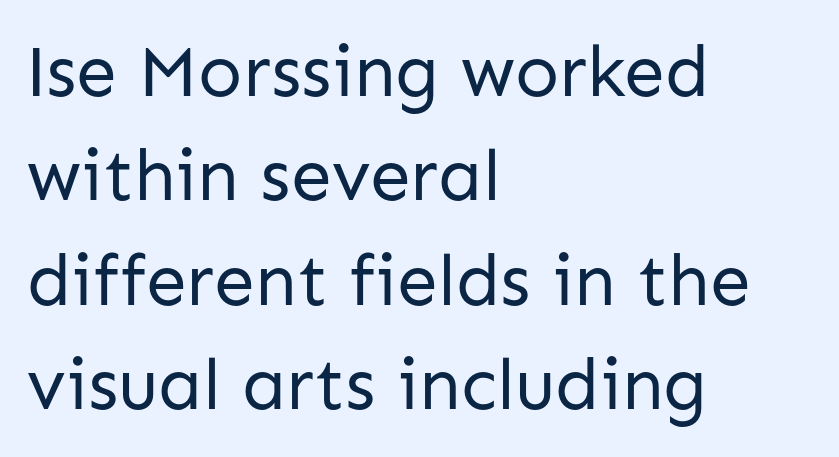
Tracking value appears to be zero — textbook default spacing. The specimen reads as upright at a glance. Character widths vary here, with narrow letters taking less room than wide ones. A sans-serif font was chosen for this passage. The lines are quadded left. Weight: in the light-to-regular range.
